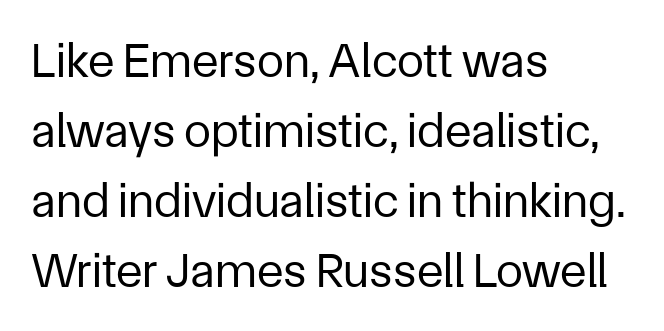
The image shows 49 px regular-weight sans-serif type, upright; set left-aligned, normal line spacing (1.43x), normal letter spacing, not underlined; low stroke contrast and a medium x-height.
